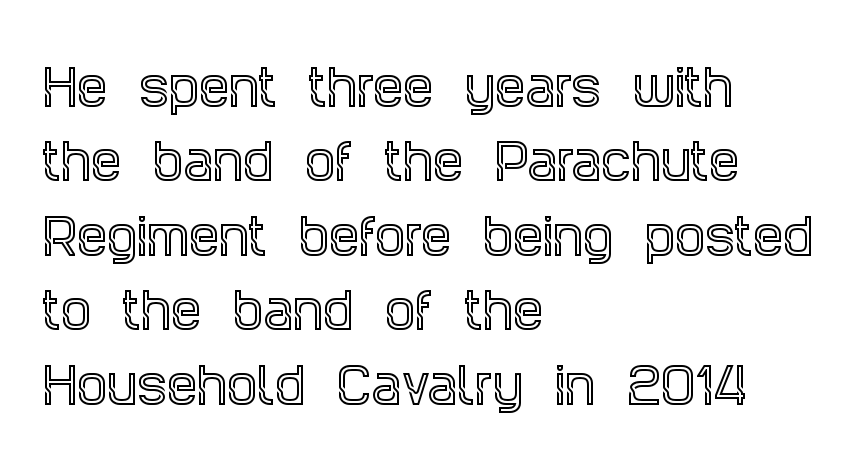
Q: Is the text italic (slanted)? A: No, it is upright.
Q: Is the typeface a serif or a sans-serif typeface? A: Serif.
Q: Is the text underlined? A: No.
Q: How is the paragraph aligned? A: Left-aligned.
Q: Is the spacing between letters normal or unusually wide? A: Normal.
Q: Is the spacing between lines tight, normal or loose? A: Normal.
Q: Width (condensed, normal, or wide)? A: Condensed.
Q: x-height? A: Large.
Q: Monospaced? A: No.
